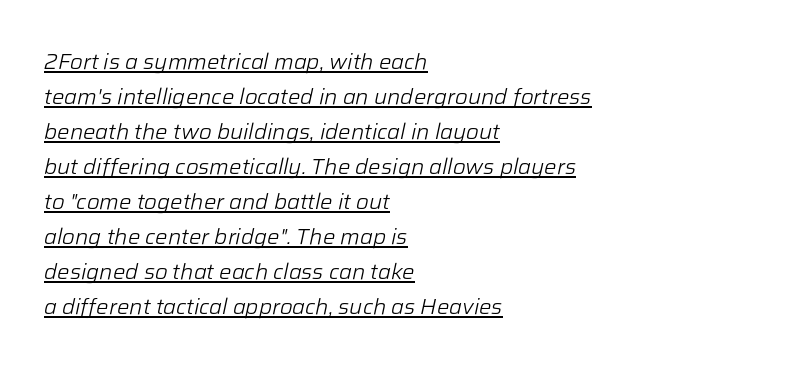
The image shows 22 px text type, italic (leaning right); set left-aligned, normal line spacing (1.59x), normal letter spacing, underlined.
